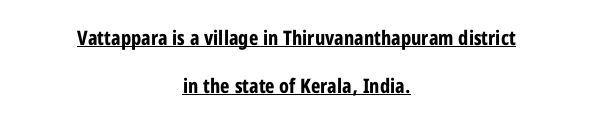
{"italic": "no", "bold": "yes", "underline": "yes", "align": "center", "line_spacing": "loose", "line_spacing_ratio": 2.4, "letter_spacing": "normal", "letter_spacing_em": 0.0, "glyph_px": 20}
